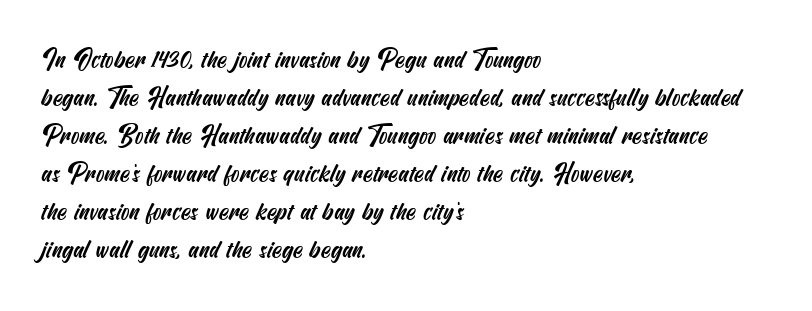
Q: Is the text underlined? A: No.
Q: How is the paragraph aligned? A: Left-aligned.
Q: Is the spacing between letters normal or unusually wide? A: Normal.
Q: Is the spacing between lines tight, normal or loose? A: Normal.
